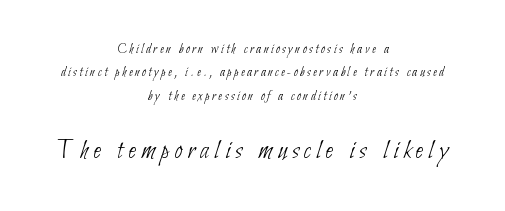
The image shows 28 px thin, condensed sans-serif type; set centered, normal line spacing (1.67x), not underlined; the second (bottom) block is 2.0x larger; low stroke contrast and a small x-height.
